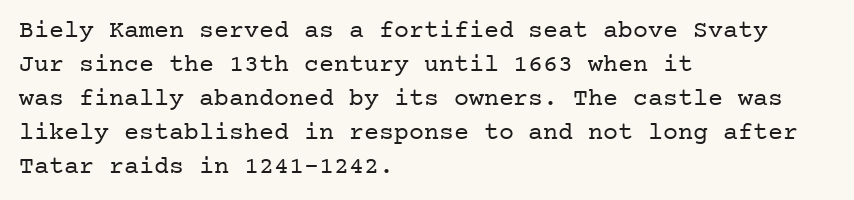
Q: Is the text bold? A: No.
Q: Is the text italic (slanted)? A: No, it is upright.
Q: Is the text underlined? A: No.
Q: How is the paragraph aligned? A: Left-aligned.
Q: Is the spacing between letters normal or unusually wide? A: Normal.
Q: Is the spacing between lines tight, normal or loose? A: Normal.
